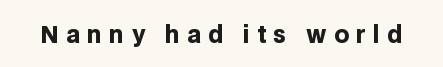
Q: Is the text bold? A: Yes.
Q: Is the text italic (slanted)? A: No, it is upright.
Q: Is the text underlined? A: No.
Q: Is the spacing between letters normal or unusually wide? A: Unusually wide.
